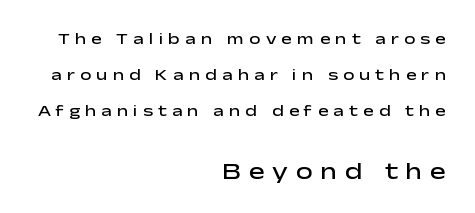
The image shows 24 px text type, upright; set right-aligned, loose line spacing (2.26x), unusually wide letter spacing (+0.32 em), not underlined; the second (bottom) block is 1.5x larger.
